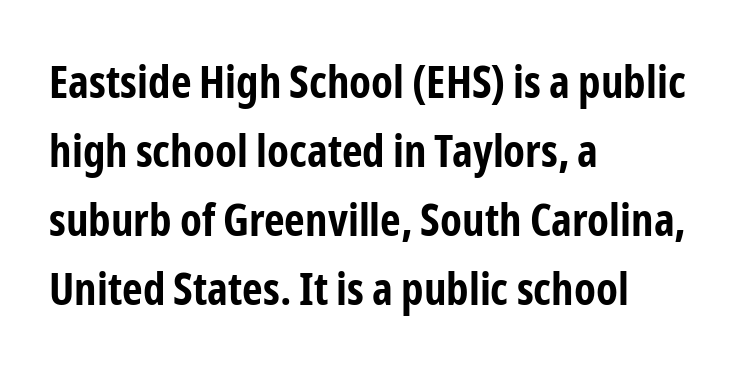
{"serif": "no", "italic": "no", "bold": "yes", "weight": "bold", "width": "condensed", "stroke_contrast": "low", "x_height": "medium", "monospaced": "no", "underline": "no", "align": "left", "line_spacing": "normal", "line_spacing_ratio": 1.53, "letter_spacing": "normal", "letter_spacing_em": 0.0, "glyph_px": 45}
